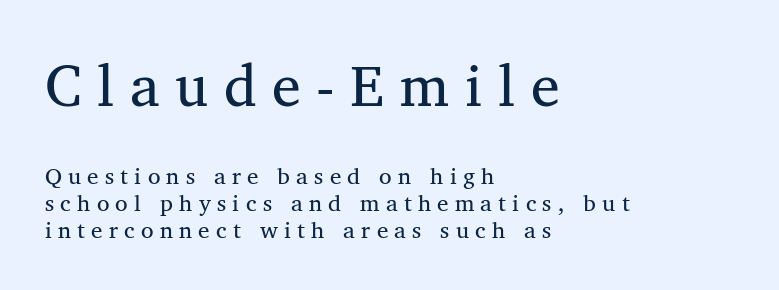
Horizontally, the lines are justified to the leading edge only. Compared with typical body copy, the letter spacing here is much looser. Larger block? The one above; the one below is distinctly smaller. The rendering uses natural spacing where letterforms have individual widths. Weight: not bold — regular or lighter. Type without underlining.
